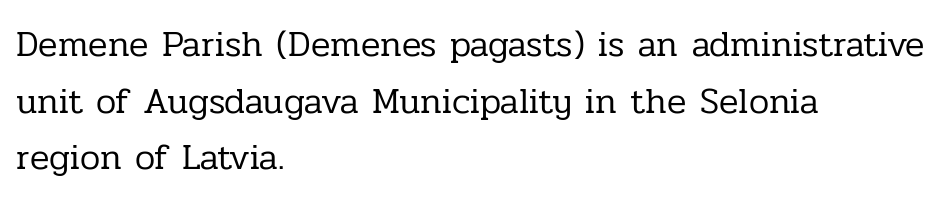
Reading down the column, the eye jumps a familiar distance to each next line. Note the varied advance widths — an 'i' is clearly narrower than an 'm'. The text block is weighted toward the left margin, trailing off unevenly rightward. The designer went with a serif here, giving each stem small feet. Decoration check: the copy has no underline.
